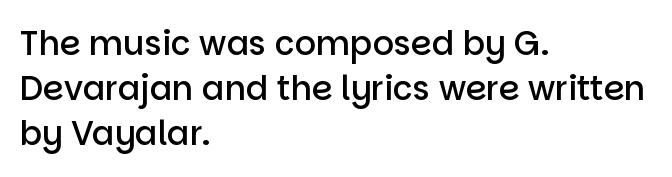
The font's upright variant was chosen for this text. Lines of text with bare space underneath. The text was rendered using a sans face with plain stroke endings. Typographic density is moderately raised because the face is semibold. Spacing verdict: proportional, widths tailored to each character. Regarding leading, the lines here are spaced in the standard way.
